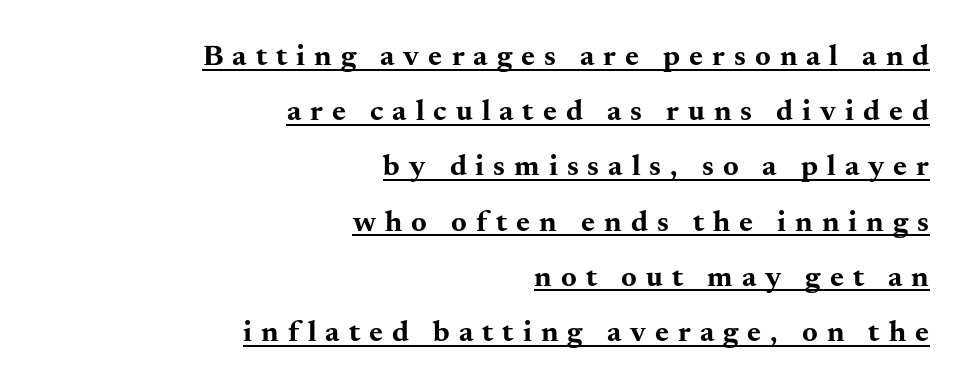
Q: Is the text bold? A: Yes.
Q: Is the text italic (slanted)? A: No, it is upright.
Q: Is the typeface a serif or a sans-serif typeface? A: Serif.
Q: Is the text underlined? A: Yes.
Q: How is the paragraph aligned? A: Right-aligned.
Q: Is the spacing between letters normal or unusually wide? A: Unusually wide.
Q: Width (condensed, normal, or wide)? A: Wide.
Q: Stroke contrast? A: Medium.
Q: x-height? A: Small.
Q: Monospaced? A: No.
